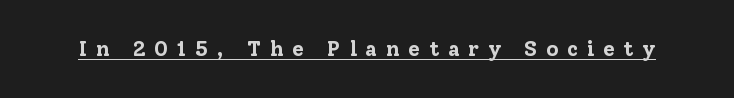
Q: Is the text bold? A: Yes.
Q: Is the text italic (slanted)? A: No, it is upright.
Q: Is the text underlined? A: Yes.
Q: Is the spacing between letters normal or unusually wide? A: Unusually wide.
